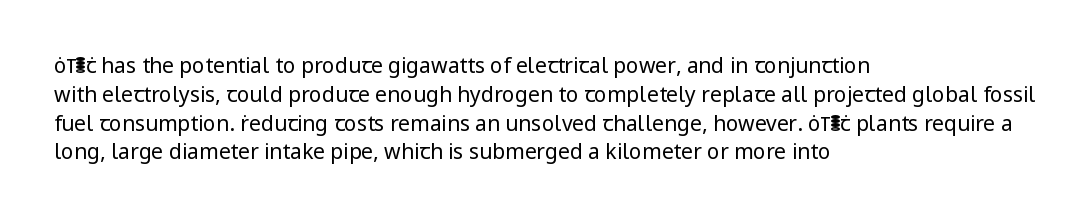
The image shows 21 px text type, upright; set left-aligned, normal line spacing (1.37x), normal letter spacing, not underlined.
